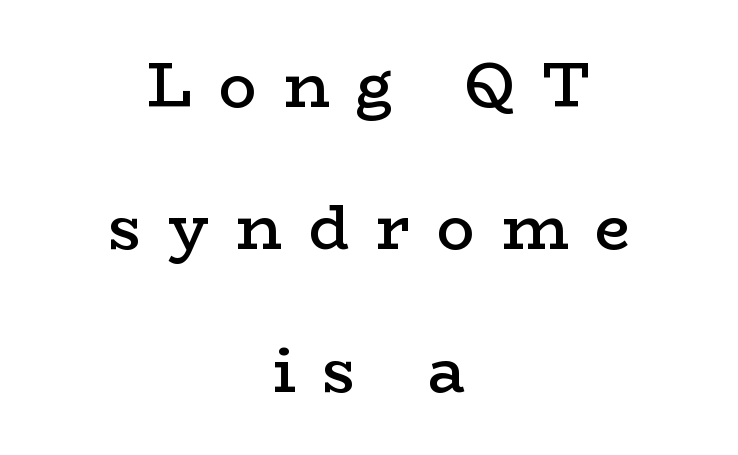
{"serif": "yes", "italic": "no", "bold": "semi", "weight": "semibold", "width": "wide", "stroke_contrast": "low", "x_height": "medium", "monospaced": "no", "underline": "no", "align": "center", "line_spacing": "loose", "line_spacing_ratio": 2.26, "letter_spacing": "wide", "letter_spacing_em": 0.42, "glyph_px": 63}
